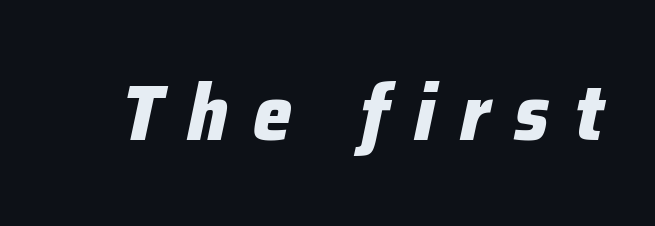
Descender tails drop into unmarked territory. Every letter is thick-stroked: bold, no question. Slanted lettering throughout. Note the varied advance widths — an 'i' is clearly narrower than an 'm'.
